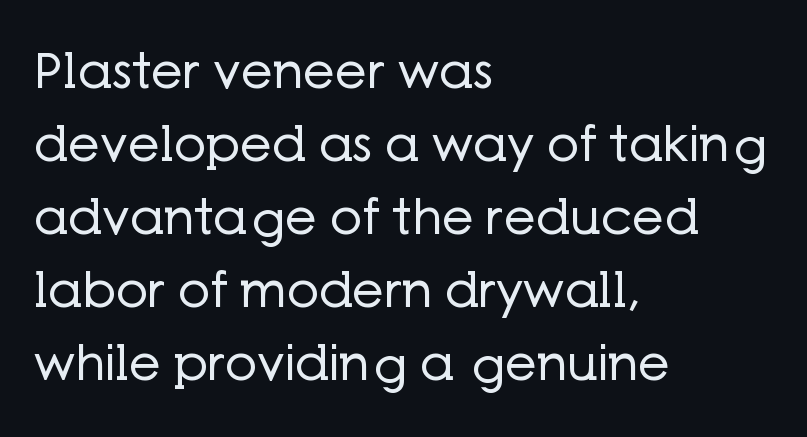
{"serif": "no", "italic": "no", "bold": "no", "weight": "regular", "width": "normal", "stroke_contrast": "low", "x_height": "medium", "monospaced": "no", "underline": "no", "align": "left", "line_spacing": "normal", "line_spacing_ratio": 1.46, "letter_spacing": "normal", "letter_spacing_em": 0.0, "glyph_px": 50}
